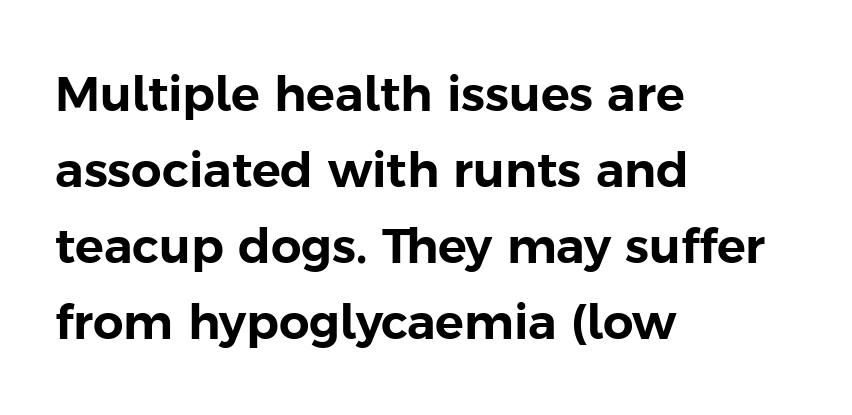
Q: Is the text italic (slanted)? A: No, it is upright.
Q: Is the typeface a serif or a sans-serif typeface? A: Sans-serif.
Q: Is the text underlined? A: No.
Q: How is the paragraph aligned? A: Left-aligned.
Q: Is the spacing between letters normal or unusually wide? A: Normal.
Q: Is the spacing between lines tight, normal or loose? A: Normal.
Q: Width (condensed, normal, or wide)? A: Normal.
Q: Stroke contrast? A: Low.
Q: x-height? A: Medium.
Q: Monospaced? A: No.
